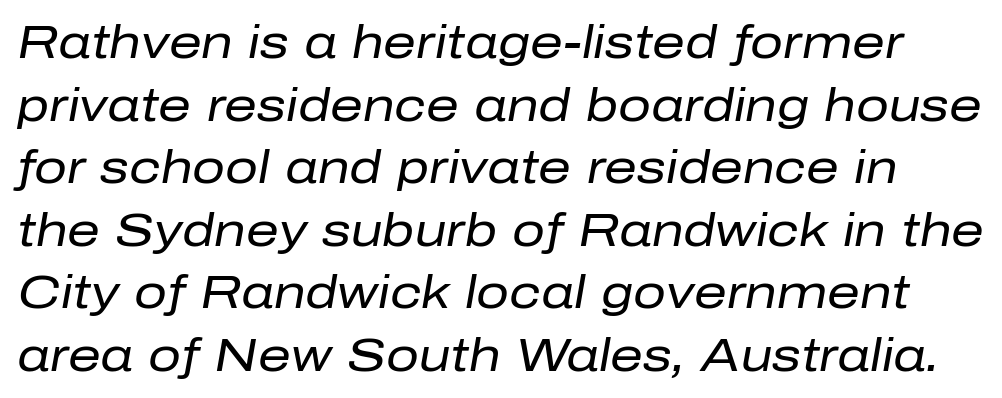
The image shows 46 px regular-weight type, italic (leaning right); set normal line spacing (1.36x), normal letter spacing, not underlined; low stroke contrast and a medium x-height.
